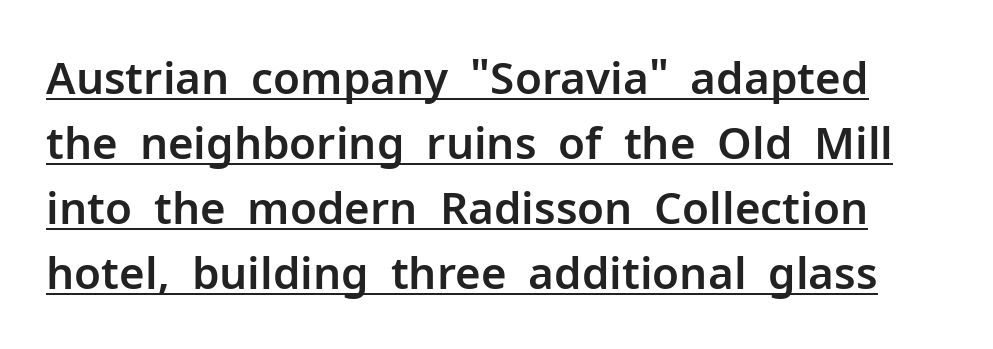
The image shows 44 px sans-serif type, upright; set normal line spacing (1.48x), normal letter spacing, underlined; low stroke contrast and a medium x-height.
